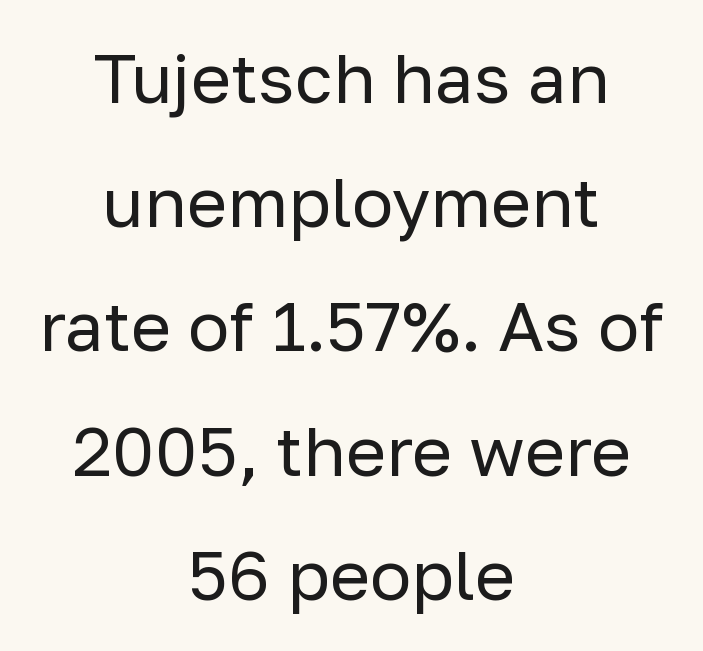
The image shows 69 px regular-weight sans-serif type, upright; set centered, line spacing 1.8x, normal letter spacing, not underlined; low stroke contrast and a medium x-height.
